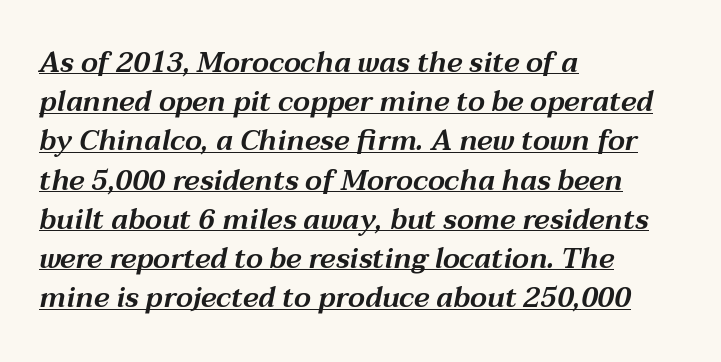
Characters follow at the spacing the type designer built in. This sample keeps an unexceptional amount of space between lines. Characters are canted at an angle relative to the baseline's perpendicular. Short and long lines alike share a common starting point at left. Underline: present.
